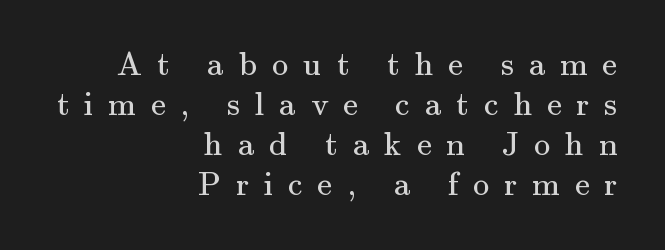
Compared with a flush-left layout, this one pins lines to the opposite, right side. This reads as an unemphasized weight, regular at the heaviest. Little horizontal feet cap the strokes, marking this as serif type. The letterforms stand isolated, each surrounded by extra space.
